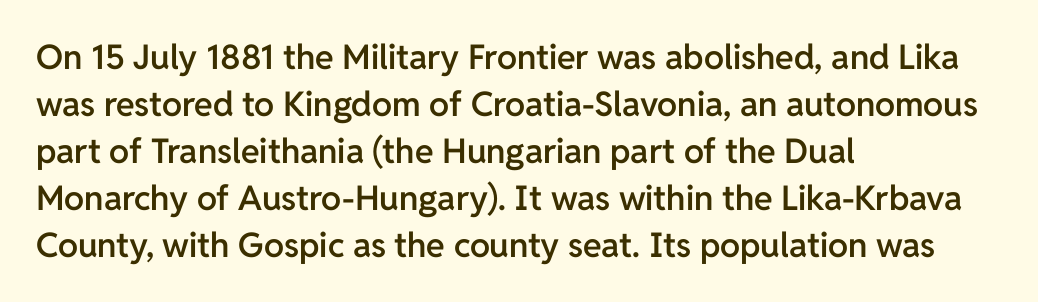
The passage shown is semibold, sitting just below true bold. The type is set solid horizontally, with unmodified tracking. Quick note: underline off. Posture: straight, roman, zero tilt. The face used here is a sans, in the tradition of grotesques and geometrics.
